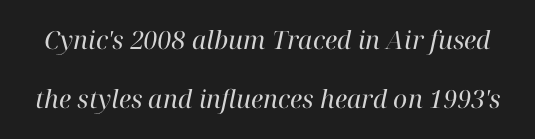
Q: Is the text bold? A: No.
Q: Is the text italic (slanted)? A: Yes, it leans right by about 12 degrees.
Q: Is the text underlined? A: No.
Q: Is the spacing between letters normal or unusually wide? A: Normal.
Q: Is the spacing between lines tight, normal or loose? A: Loose.
